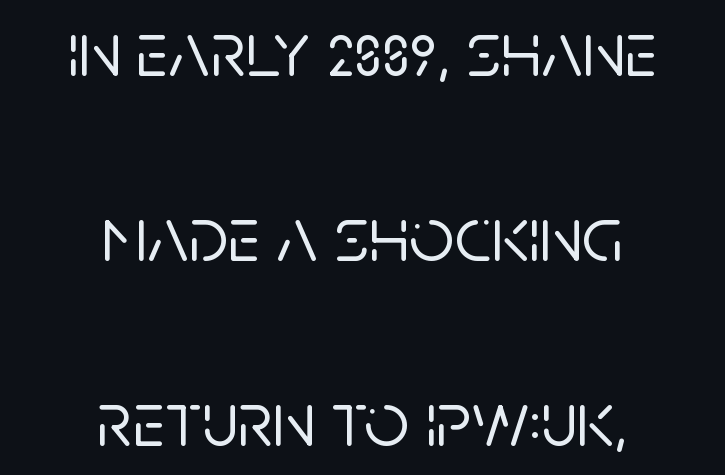
Check the space under the baseline: it is left empty. If you measured baseline to baseline, you'd find a long distance. Is this a sans? Yes — the strokes have no serifs. Looks like regular typesetting: each glyph gets only the width it needs.
